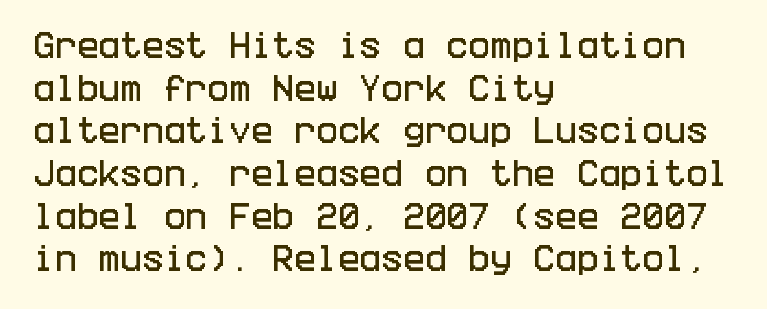
{"serif": "no", "italic": "no", "width": "condensed", "stroke_contrast": "low", "x_height": "large", "underline": "no", "align": "left", "line_spacing": "normal", "line_spacing_ratio": 1.47, "letter_spacing": "normal", "letter_spacing_em": 0.0, "glyph_px": 29}
